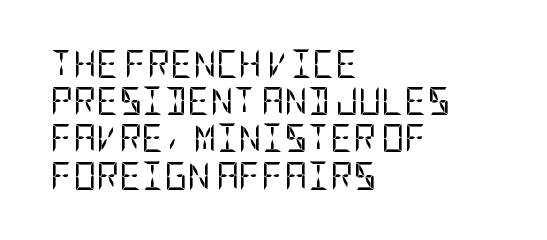
Unbolded letterforms with no extra heft. The leading is moderate, giving the passage an even texture. A typesetter would call this zero additional tracking. The designer went with a sans here, leaving each stem footless.
